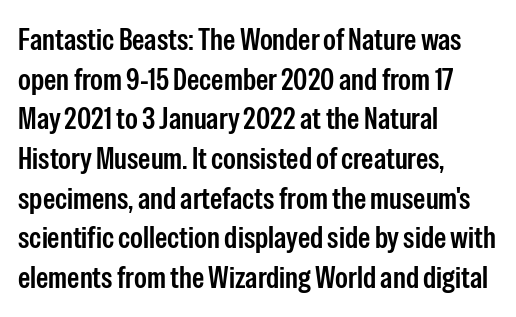
{"serif": "no", "italic": "no", "bold": "semi", "weight": "semibold", "width": "condensed", "stroke_contrast": "low", "x_height": "medium", "monospaced": "no", "underline": "no", "align": "left", "line_spacing": "normal", "line_spacing_ratio": 1.28, "letter_spacing": "normal", "letter_spacing_em": 0.0, "glyph_px": 31}
